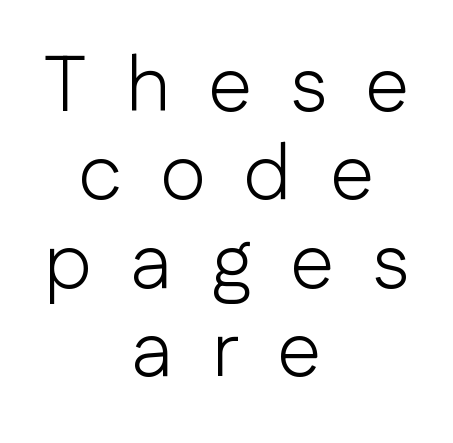
Q: Is the text bold? A: No.
Q: Is the text italic (slanted)? A: No, it is upright.
Q: Is the typeface a serif or a sans-serif typeface? A: Sans-serif.
Q: Is the text underlined? A: No.
Q: How is the paragraph aligned? A: Centered.
Q: Is the spacing between letters normal or unusually wide? A: Unusually wide.
Q: Is the spacing between lines tight, normal or loose? A: Tight.
Q: Width (condensed, normal, or wide)? A: Normal.
Q: Stroke contrast? A: Low.
Q: x-height? A: Medium.
Q: Monospaced? A: No.
